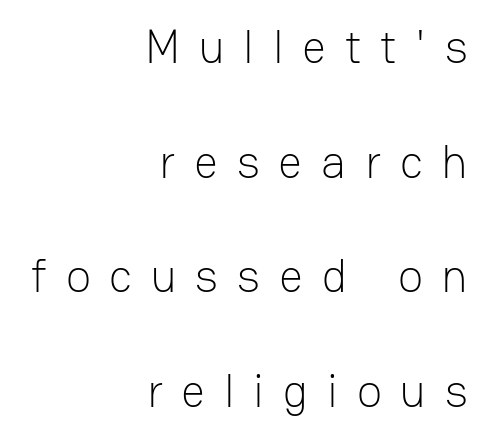
The rendering anchors every line to the right-hand side. How are the letters spaced? Widely, with obvious added tracking. A clean baseline with only descenders dipping below it. Is the type heavy? It reads as light-to-regular instead.
